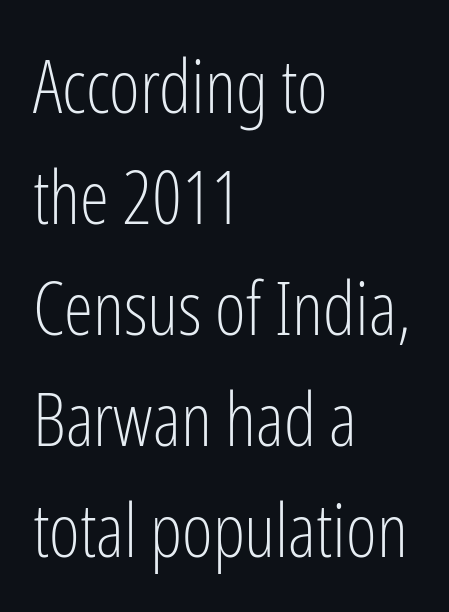
The type family on display is of the sans-serif kind. Italic? Not at all — the glyphs are vertical. No word sits above an underline. The passage shown is not bold in any degree.
